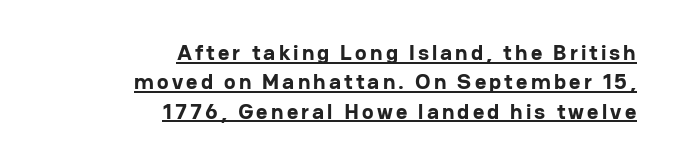
Is the block centered? No — it sits flush against the right margin. Reading down the column, the eye jumps a familiar distance to each next line. In designer terms, the underline attribute is active on this setting. It's the straight-up-and-down kind of type. Heavy-handed strokes throughout: this text is bold.
